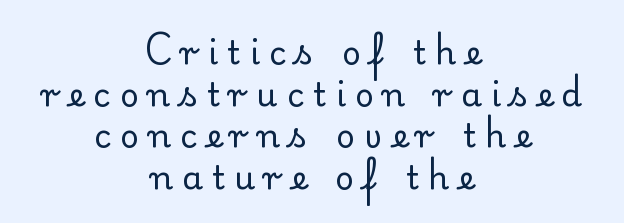
{"serif": "yes", "italic": "no", "bold": "no", "weight": "regular", "width": "normal", "stroke_contrast": "low", "x_height": "small", "monospaced": "no", "underline": "no", "align": "center", "line_spacing": "normal", "line_spacing_ratio": 1.26, "letter_spacing": "wide", "letter_spacing_em": 0.28, "glyph_px": 33}
